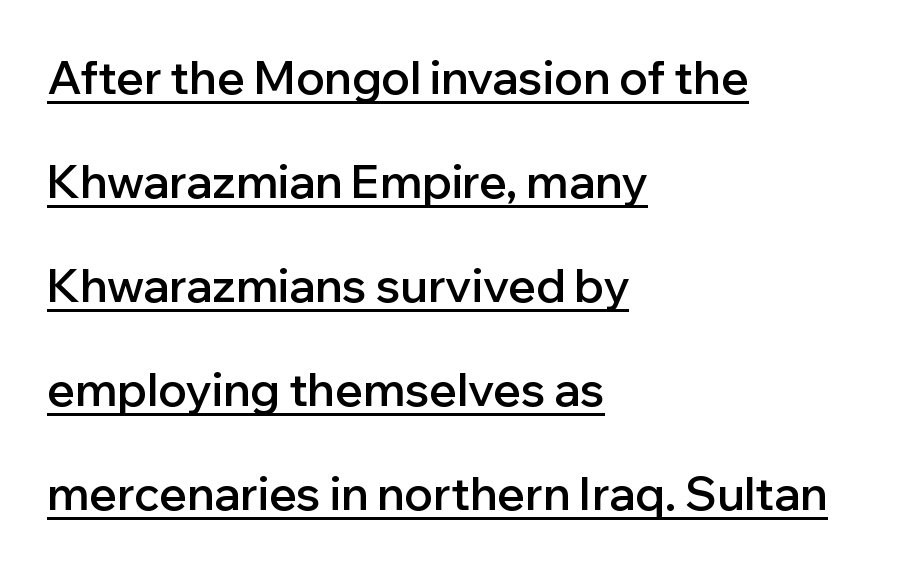
Q: Is the text bold? A: Semi-bold.
Q: Is the text italic (slanted)? A: No, it is upright.
Q: Is the typeface a serif or a sans-serif typeface? A: Sans-serif.
Q: Is the text underlined? A: Yes.
Q: How is the paragraph aligned? A: Left-aligned.
Q: Is the spacing between letters normal or unusually wide? A: Normal.
Q: Is the spacing between lines tight, normal or loose? A: Loose.
Q: Width (condensed, normal, or wide)? A: Normal.
Q: Stroke contrast? A: Low.
Q: x-height? A: Medium.
Q: Monospaced? A: No.
